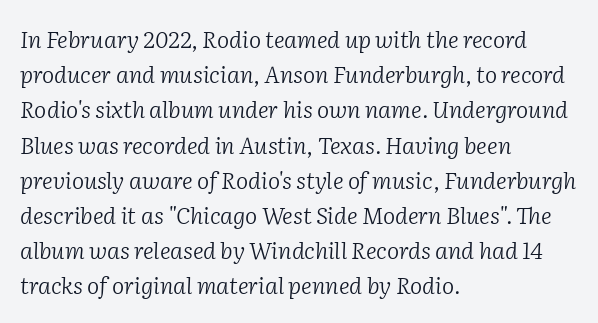
{"italic": "yes", "lean": "right", "slant_degrees": 2, "bold": "no", "underline": "no", "align": "left", "line_spacing": "normal", "line_spacing_ratio": 1.53, "letter_spacing": "normal", "letter_spacing_em": 0.0, "glyph_px": 23}
